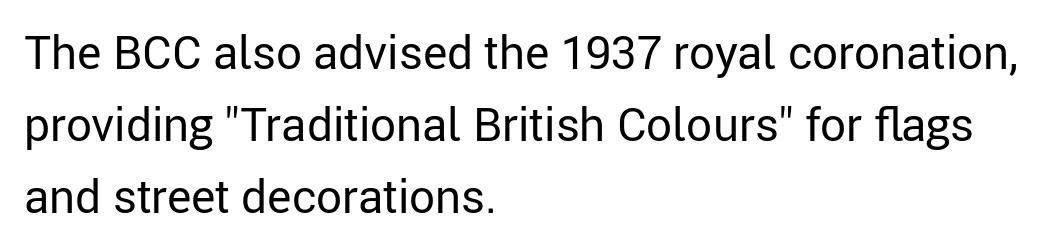
{"serif": "no", "italic": "no", "bold": "no", "weight": "regular", "width": "normal", "stroke_contrast": "low", "x_height": "medium", "monospaced": "no", "underline": "no", "align": "left", "line_spacing": "normal", "line_spacing_ratio": 1.56, "letter_spacing": "normal", "letter_spacing_em": 0.0, "glyph_px": 46}
